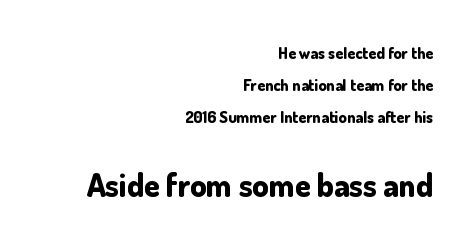
{"serif": "no", "italic": "no", "bold": "yes", "weight": "bold", "width": "normal", "stroke_contrast": "low", "x_height": "small", "monospaced": "no", "underline": "no", "align": "right", "line_spacing": "loose", "line_spacing_ratio": 2.0, "letter_spacing": "normal", "letter_spacing_em": 0.0, "larger_block": "second", "size_ratio": 2.0, "glyph_px": 32}
